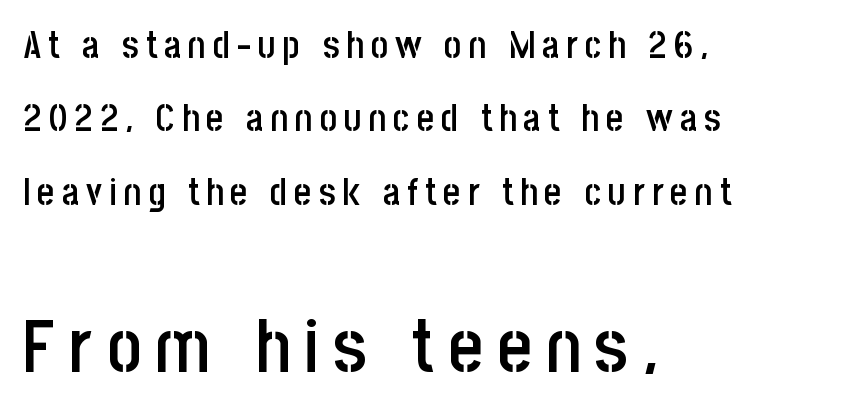
The image shows 74 px semibold, condensed sans-serif type, upright; set left-aligned, loose line spacing (1.98x), not underlined; the second (bottom) block is 2.0x larger; low stroke contrast and a large x-height.
